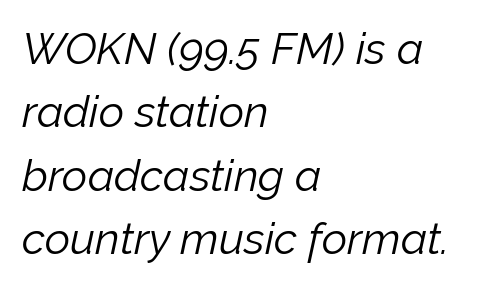
The image shows 44 px light type, italic (leaning right); set left-aligned, normal line spacing (1.44x), normal letter spacing, not underlined; low stroke contrast and a medium x-height.
